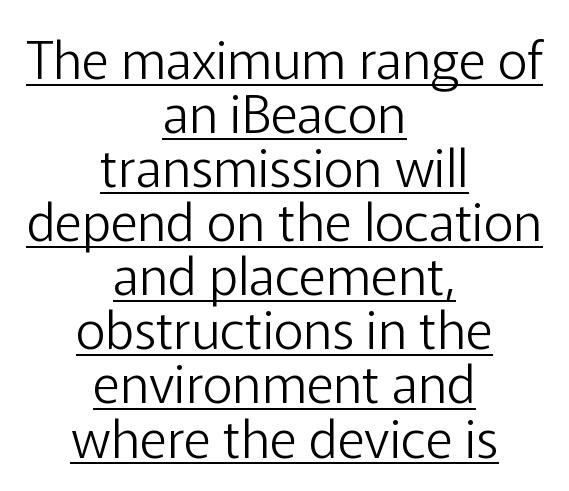
The image shows 52 px light sans-serif type, upright; set centered, tight line spacing (1.04x), normal letter spacing, underlined; low stroke contrast and a medium x-height.
